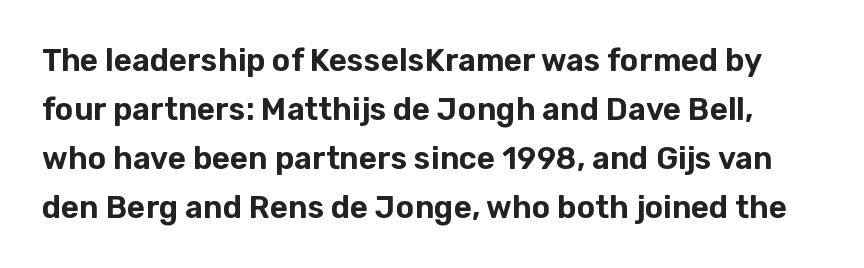
The image shows 31 px sans-serif type, upright; set normal line spacing (1.58x), normal letter spacing, not underlined; low stroke contrast and a medium x-height.
